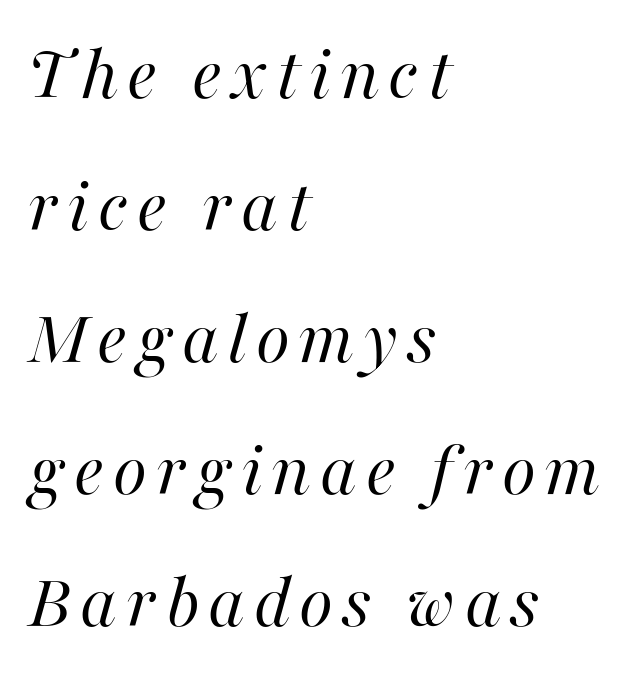
The image shows 79 px regular-weight type, italic (leaning right); set left-aligned, normal line spacing (1.67x), not underlined; high stroke contrast and a medium x-height.
